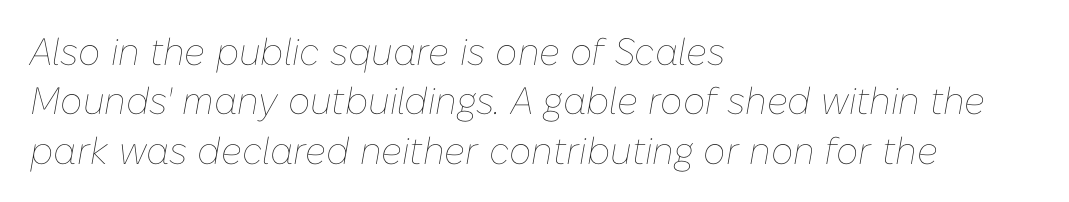
Here the designer chose a conventional face with non-uniform glyph widths. Line spacing here is normal. The font sits on the lighter half of the weight spectrum, regular included. Compared with a centered layout, this one pins lines to the left instead. The line texture is even and compact thanks to regular tracking. Does the lettering tilt? It does — this is italic.
